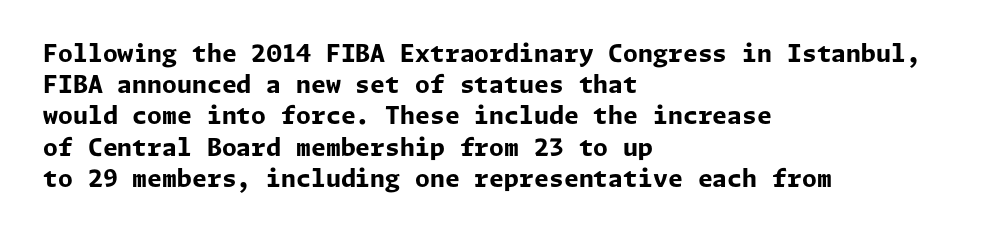
{"italic": "no", "bold": "yes", "underline": "no", "align": "left", "line_spacing": "normal", "line_spacing_ratio": 1.3, "letter_spacing": "normal", "letter_spacing_em": 0.0, "glyph_px": 24}
